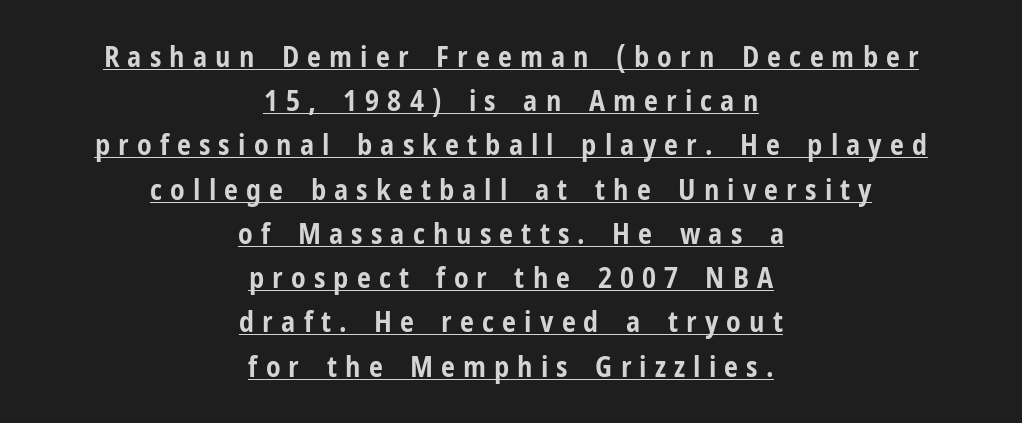
Q: Is the text bold? A: Yes.
Q: Is the text italic (slanted)? A: No, it is upright.
Q: Is the typeface a serif or a sans-serif typeface? A: Sans-serif.
Q: Is the text underlined? A: Yes.
Q: How is the paragraph aligned? A: Centered.
Q: Is the spacing between letters normal or unusually wide? A: Unusually wide.
Q: Is the spacing between lines tight, normal or loose? A: Normal.
Q: Width (condensed, normal, or wide)? A: Condensed.
Q: Stroke contrast? A: Low.
Q: x-height? A: Medium.
Q: Monospaced? A: No.
